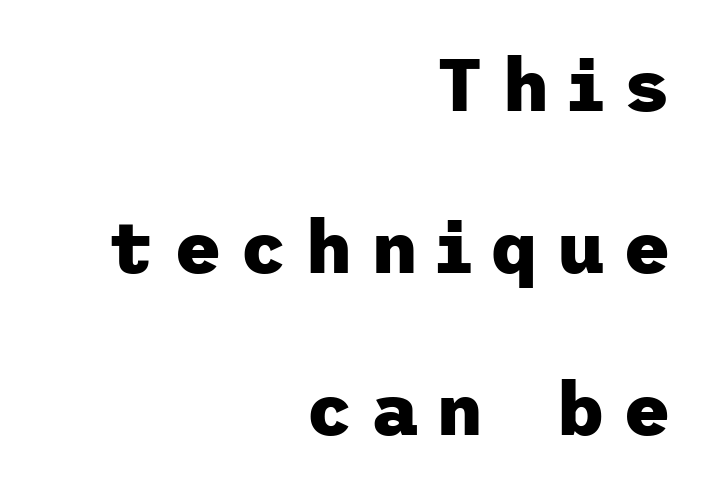
Glance below the letters and you will spot only blank space. The passage shown stacks its lines with a broad gap. Italic: no, the glyphs are upright roman. The gaps between neighbouring characters are conspicuously large. No feet cap the strokes, marking this as sans-serif type.
